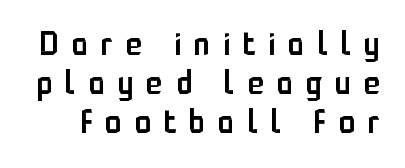
{"serif": "no", "italic": "no", "bold": "semi", "weight": "semibold", "width": "condensed", "stroke_contrast": "low", "x_height": "medium", "monospaced": "no", "underline": "no", "line_spacing_ratio": 1.18, "letter_spacing": "wide", "letter_spacing_em": 0.39, "glyph_px": 33}
